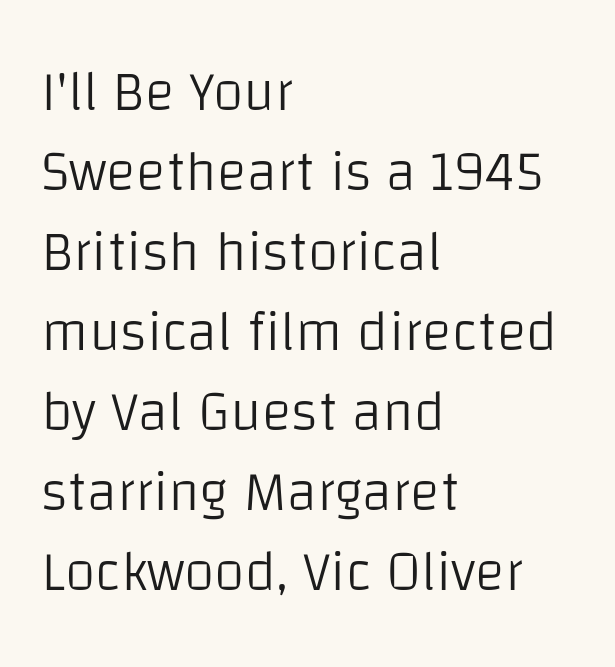
The image shows 56 px light sans-serif type, upright; set left-aligned, normal line spacing (1.43x), normal letter spacing, not underlined; low stroke contrast and a large x-height.
